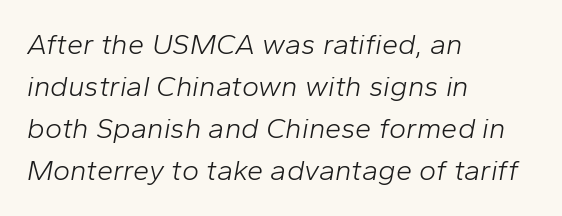
The image shows 29 px light type, italic (leaning right); set left-aligned, normal line spacing (1.45x), normal letter spacing, not underlined; low stroke contrast and a medium x-height.
